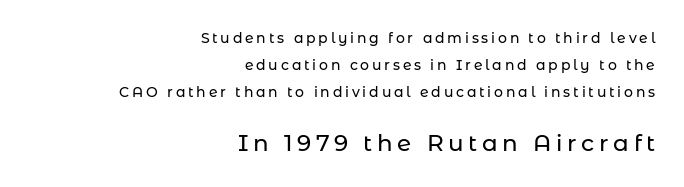
Q: Is the text italic (slanted)? A: No, it is upright.
Q: Is the text underlined? A: No.
Q: How is the paragraph aligned? A: Right-aligned.
Q: Is the spacing between letters normal or unusually wide? A: Unusually wide.
Q: Is the spacing between lines tight, normal or loose? A: Loose.
Q: Which block of text is set in a larger size, the first (top) or the second (bottom)? A: The second (bottom) one.
